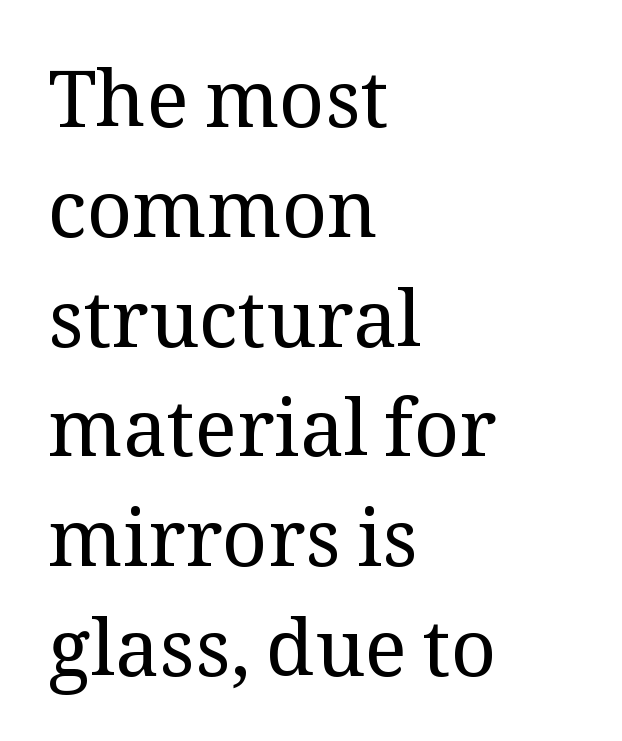
The rendering uses natural spacing where letterforms have individual widths. Letterform terminals end in serifs throughout the passage. Has an underline been added? It has not. Students, observe: this is what conventionally led text looks like. The passage shown has conventional tracking throughout. No extra ink here — the face is not bold.
